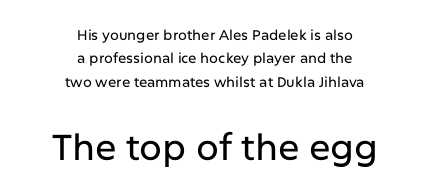
Is there much room between lines? A standard amount, neither cramped nor airy. A typesetter would call this proportional, since set widths differ per character. The baseline area is clear. Letterform terminals end flat and unadorned throughout the passage. Italic: no, the glyphs are upright roman. No extra tracking has been applied to these lines.
